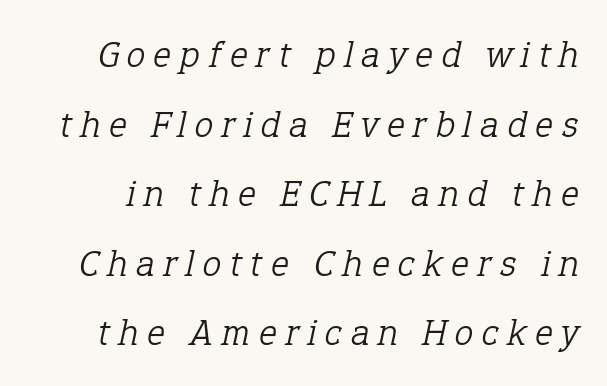
Q: Is the text bold? A: No.
Q: Is the text italic (slanted)? A: Yes, it leans right by about 12 degrees.
Q: Is the typeface a serif or a sans-serif typeface? A: Serif.
Q: Is the text underlined? A: No.
Q: Is the spacing between letters normal or unusually wide? A: Unusually wide.
Q: Width (condensed, normal, or wide)? A: Normal.
Q: Stroke contrast? A: Low.
Q: x-height? A: Medium.
Q: Monospaced? A: No.
